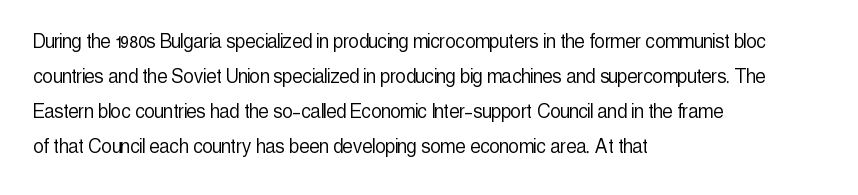
The image shows 23 px text type, upright; set left-aligned, normal line spacing (1.52x), normal letter spacing, not underlined.
